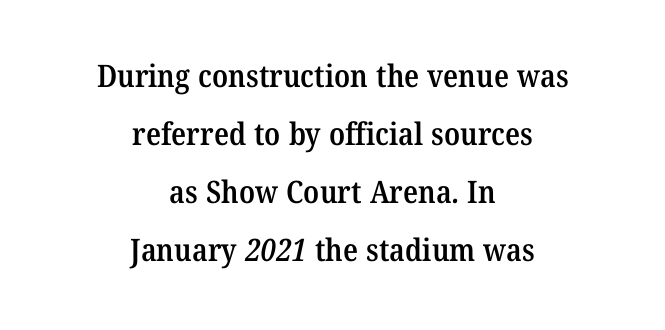
{"serif": "yes", "bold": "semi", "weight": "semibold", "width": "normal", "stroke_contrast": "medium", "x_height": "medium", "monospaced": "no", "underline": "no", "align": "center", "line_spacing_ratio": 1.87, "letter_spacing": "normal", "letter_spacing_em": 0.0, "glyph_px": 31}
